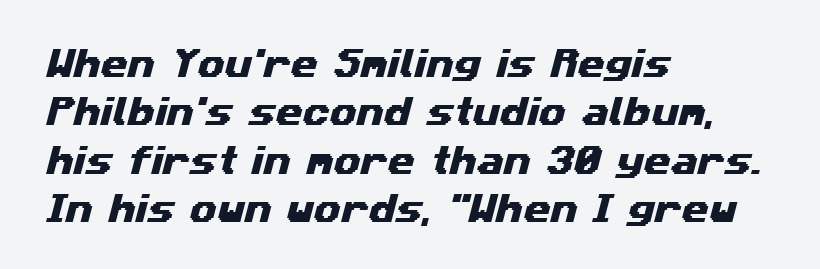
Q: Is the typeface a serif or a sans-serif typeface? A: Sans-serif.
Q: Is the text underlined? A: No.
Q: How is the paragraph aligned? A: Left-aligned.
Q: Is the spacing between letters normal or unusually wide? A: Normal.
Q: Is the spacing between lines tight, normal or loose? A: Normal.
Q: Width (condensed, normal, or wide)? A: Wide.
Q: Stroke contrast? A: Medium.
Q: x-height? A: Medium.
Q: Monospaced? A: No.
